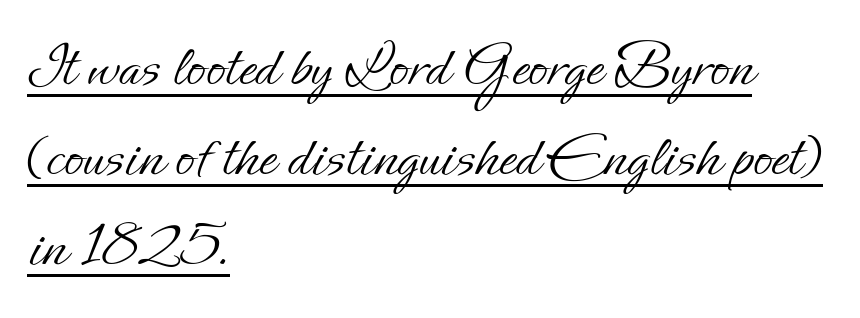
{"bold": "no", "weight": "light", "width": "normal", "stroke_contrast": "low", "x_height": "small", "monospaced": "no", "underline": "yes", "align": "left", "line_spacing": "normal", "line_spacing_ratio": 1.43, "letter_spacing": "normal", "letter_spacing_em": 0.0, "glyph_px": 63}
